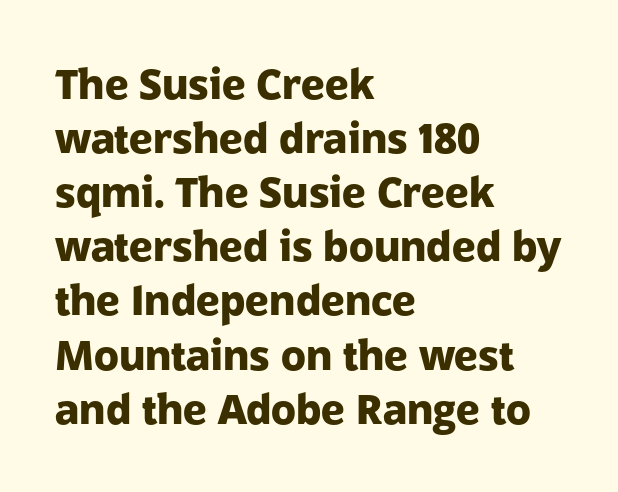
The image shows 41 px heavy sans-serif type, upright; set left-aligned, normal line spacing (1.32x), normal letter spacing, not underlined; low stroke contrast and a medium x-height.
